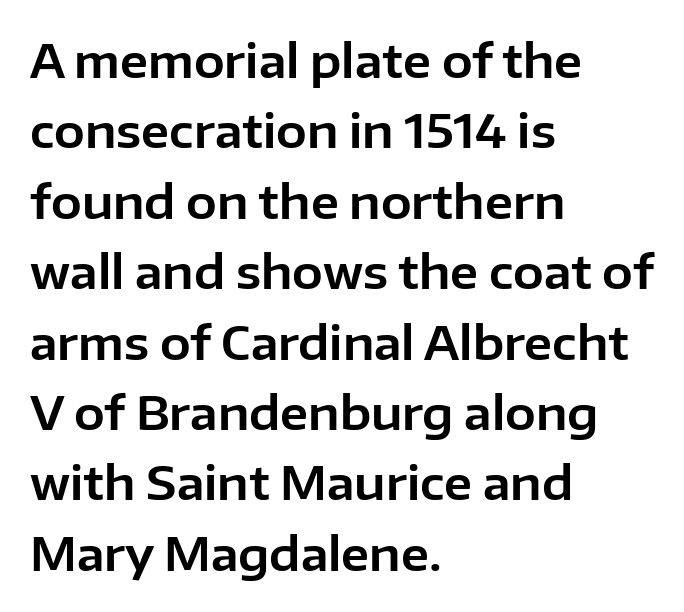
{"serif": "no", "italic": "no", "width": "normal", "stroke_contrast": "low", "x_height": "medium", "monospaced": "no", "underline": "no", "align": "left", "line_spacing": "normal", "line_spacing_ratio": 1.53, "letter_spacing": "normal", "letter_spacing_em": 0.0, "glyph_px": 46}
